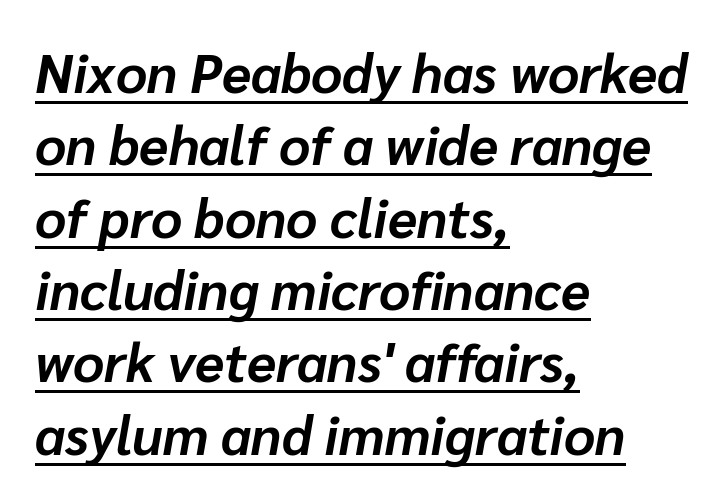
Q: Is the text bold? A: Yes.
Q: Is the text italic (slanted)? A: Yes, it leans right by about 10 degrees.
Q: Is the text underlined? A: Yes.
Q: How is the paragraph aligned? A: Left-aligned.
Q: Is the spacing between letters normal or unusually wide? A: Normal.
Q: Is the spacing between lines tight, normal or loose? A: Normal.
Q: Width (condensed, normal, or wide)? A: Normal.
Q: Stroke contrast? A: Low.
Q: x-height? A: Medium.
Q: Monospaced? A: No.
